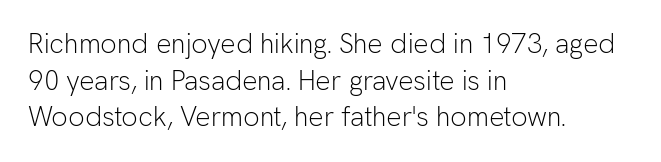
Q: Is the text bold? A: No.
Q: Is the text italic (slanted)? A: No, it is upright.
Q: Is the text underlined? A: No.
Q: How is the paragraph aligned? A: Left-aligned.
Q: Is the spacing between letters normal or unusually wide? A: Normal.
Q: Is the spacing between lines tight, normal or loose? A: Normal.
